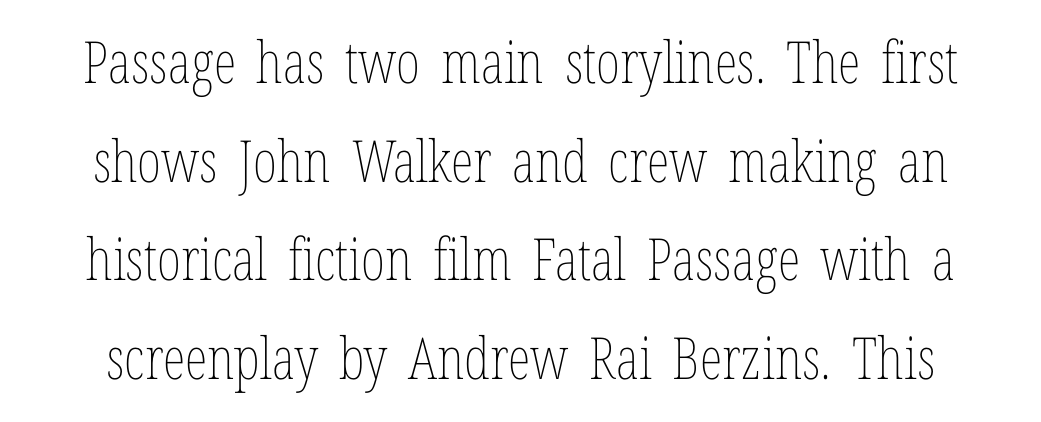
The image shows 58 px thin, condensed type, upright; set normal line spacing (1.7x), normal letter spacing, not underlined; low stroke contrast and a medium x-height.
